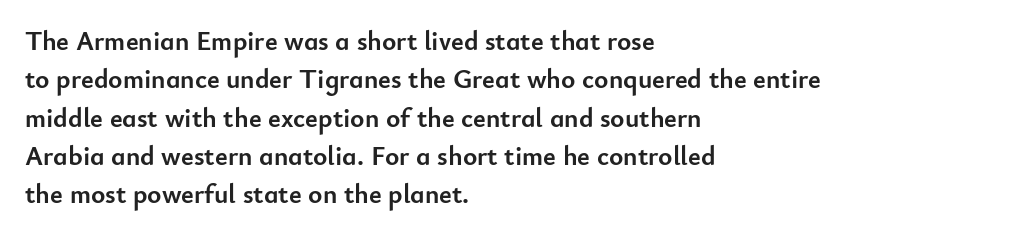
Q: Is the text bold? A: Yes.
Q: Is the text italic (slanted)? A: No, it is upright.
Q: Is the text underlined? A: No.
Q: How is the paragraph aligned? A: Left-aligned.
Q: Is the spacing between letters normal or unusually wide? A: Normal.
Q: Is the spacing between lines tight, normal or loose? A: Normal.
